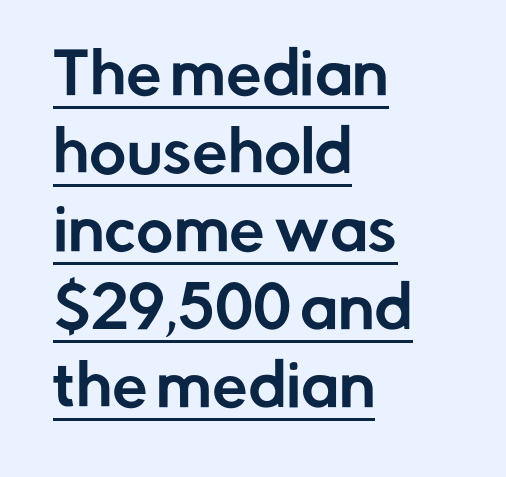
The image shows 57 px sans-serif type, upright; set left-aligned, normal line spacing (1.37x), normal letter spacing, underlined; low stroke contrast and a medium x-height.
